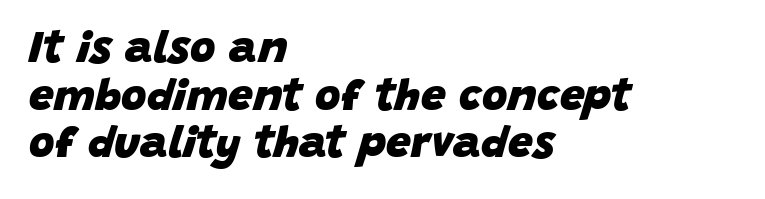
{"italic": "yes", "lean": "right", "slant_degrees": 15, "bold": "yes", "weight": "heavy", "width": "normal", "stroke_contrast": "low", "x_height": "large", "monospaced": "no", "underline": "no", "align": "left", "line_spacing": "tight", "line_spacing_ratio": 1.08, "letter_spacing": "normal", "letter_spacing_em": 0.0, "glyph_px": 44}
